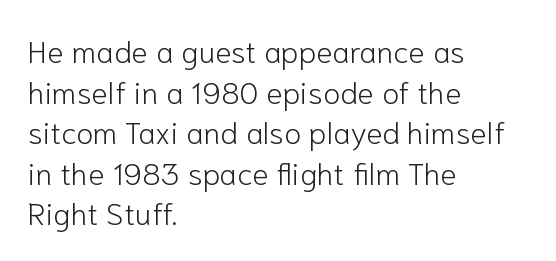
{"serif": "no", "italic": "no", "bold": "no", "weight": "light", "width": "normal", "stroke_contrast": "low", "x_height": "medium", "monospaced": "no", "underline": "no", "align": "left", "line_spacing": "normal", "line_spacing_ratio": 1.31, "letter_spacing": "normal", "letter_spacing_em": 0.0, "glyph_px": 31}
